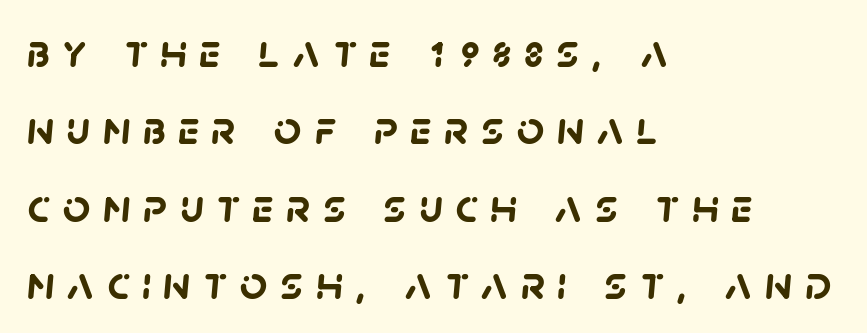
{"serif": "no", "bold": "yes", "weight": "semibold", "width": "normal", "stroke_contrast": "low", "x_height": "large", "monospaced": "no", "underline": "no", "align": "left", "line_spacing": "normal", "line_spacing_ratio": 1.61, "letter_spacing": "wide", "letter_spacing_em": 0.26, "glyph_px": 48}
